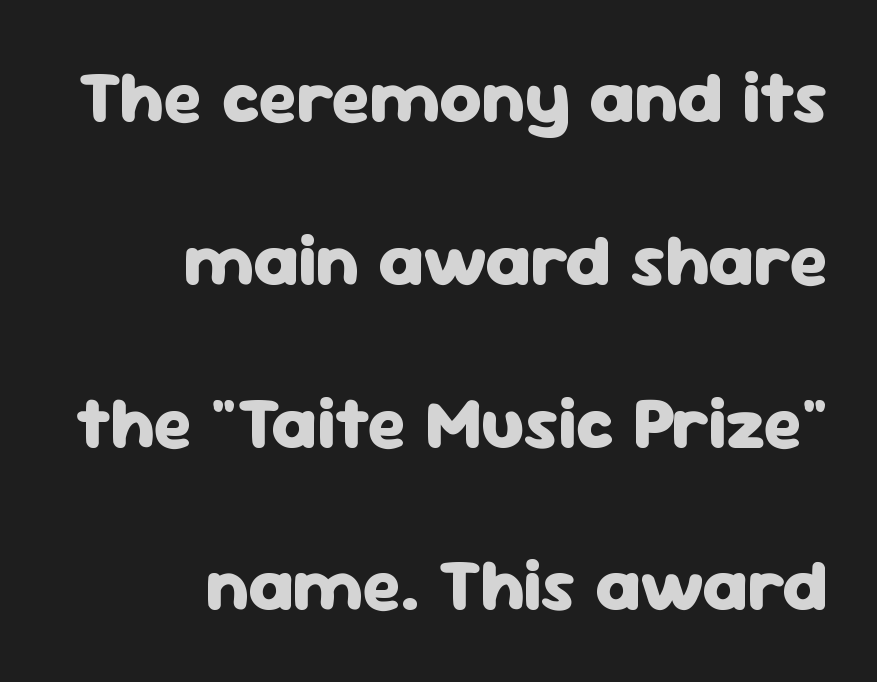
Q: Is the text bold? A: Yes.
Q: Is the text italic (slanted)? A: No, it is upright.
Q: Is the typeface a serif or a sans-serif typeface? A: Sans-serif.
Q: Is the text underlined? A: No.
Q: How is the paragraph aligned? A: Right-aligned.
Q: Is the spacing between letters normal or unusually wide? A: Normal.
Q: Is the spacing between lines tight, normal or loose? A: Loose.
Q: Width (condensed, normal, or wide)? A: Normal.
Q: Stroke contrast? A: Low.
Q: x-height? A: Medium.
Q: Monospaced? A: No.
